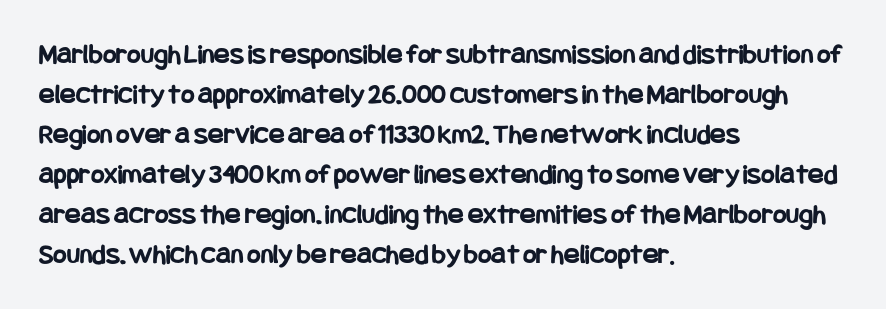
All the whitespace from short lines collects on the right. The rendering keeps characters at their native spacing. Letters rest on an invisible, unmarked baseline. Every stem runs plumb, perpendicular to the baseline. These lines are composed in type without serifs.
